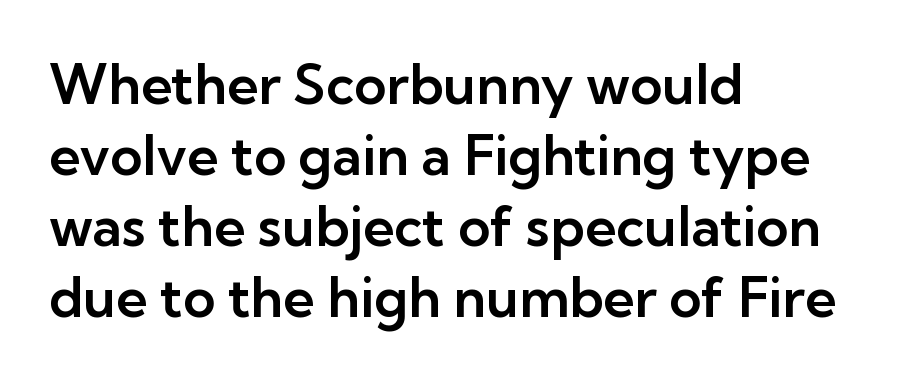
The image shows 55 px sans-serif type, upright; set left-aligned, normal line spacing (1.29x), normal letter spacing, not underlined; low stroke contrast and a medium x-height.
